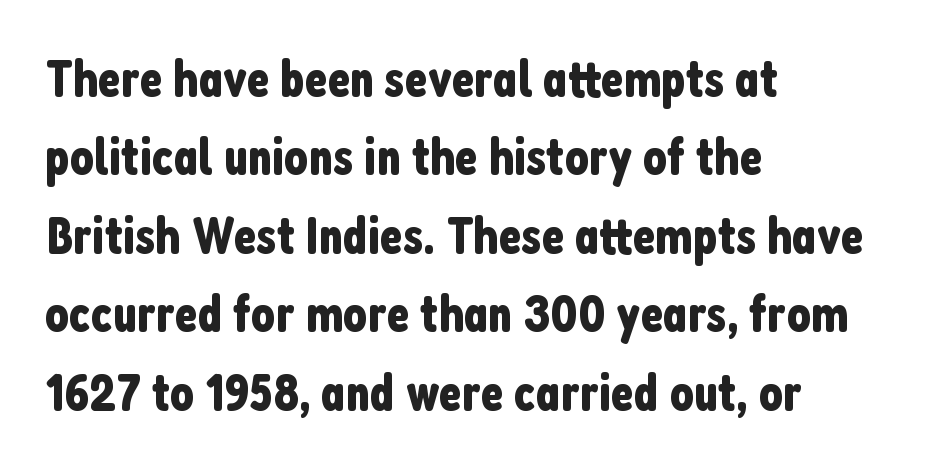
Q: Is the text italic (slanted)? A: No, it is upright.
Q: Is the typeface a serif or a sans-serif typeface? A: Sans-serif.
Q: Is the text underlined? A: No.
Q: How is the paragraph aligned? A: Left-aligned.
Q: Is the spacing between letters normal or unusually wide? A: Normal.
Q: Is the spacing between lines tight, normal or loose? A: Normal.
Q: Width (condensed, normal, or wide)? A: Condensed.
Q: Stroke contrast? A: Low.
Q: x-height? A: Medium.
Q: Monospaced? A: No.
